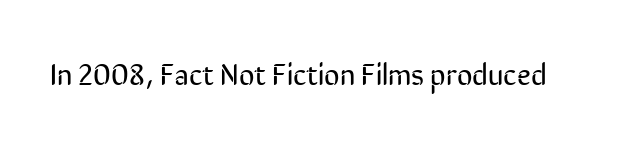
Q: Is the text bold? A: No.
Q: Is the text italic (slanted)? A: No, it is upright.
Q: Is the typeface a serif or a sans-serif typeface? A: Sans-serif.
Q: Is the text underlined? A: No.
Q: Is the spacing between letters normal or unusually wide? A: Normal.
Q: Width (condensed, normal, or wide)? A: Condensed.
Q: Stroke contrast? A: Low.
Q: x-height? A: Medium.
Q: Monospaced? A: No.
